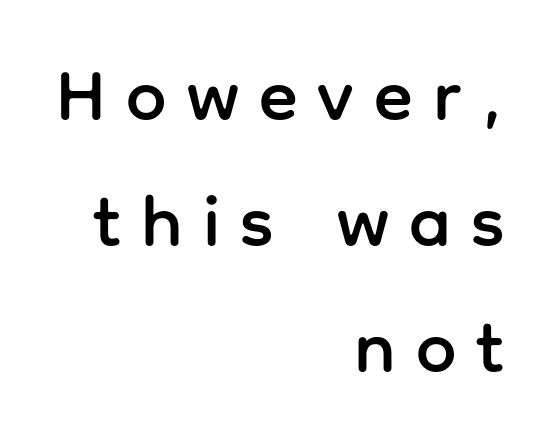
The image shows 72 px sans-serif type, upright; set right-aligned, line spacing 1.75x, unusually wide letter spacing (+0.28 em), not underlined; low stroke contrast and a medium x-height.
